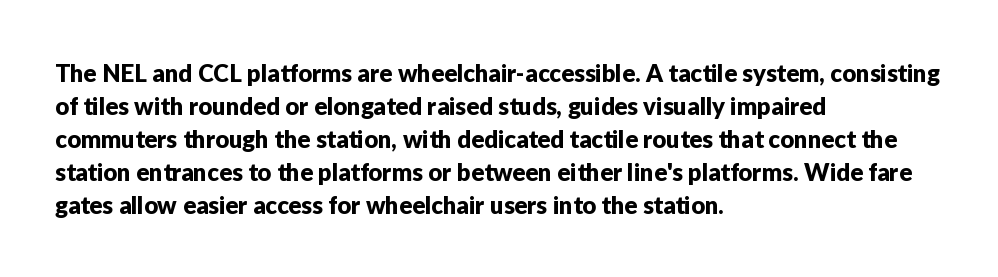
Q: Is the text italic (slanted)? A: No, it is upright.
Q: Is the text underlined? A: No.
Q: How is the paragraph aligned? A: Left-aligned.
Q: Is the spacing between letters normal or unusually wide? A: Normal.
Q: Is the spacing between lines tight, normal or loose? A: Normal.
